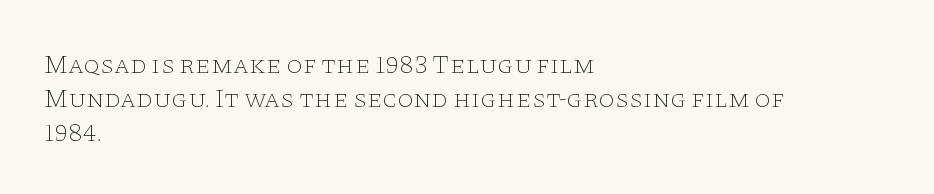
Descenders are the only things crossing below the line. Vertical strokes here are truly vertical. Compared with typical paragraphs, the rows here are spaced about the same. The setting favours the left margin, as ordinary paragraphs usually do.
